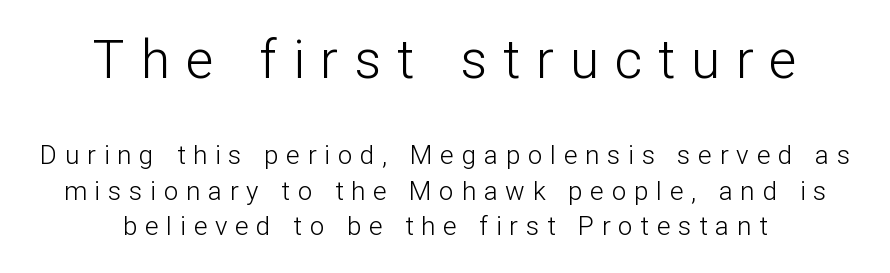
{"serif": "no", "italic": "no", "bold": "no", "weight": "light", "width": "normal", "stroke_contrast": "low", "x_height": "medium", "monospaced": "no", "underline": "no", "align": "center", "line_spacing": "normal", "line_spacing_ratio": 1.36, "letter_spacing": "wide", "letter_spacing_em": 0.3, "larger_block": "first", "size_ratio": 2.04, "glyph_px": 53}
